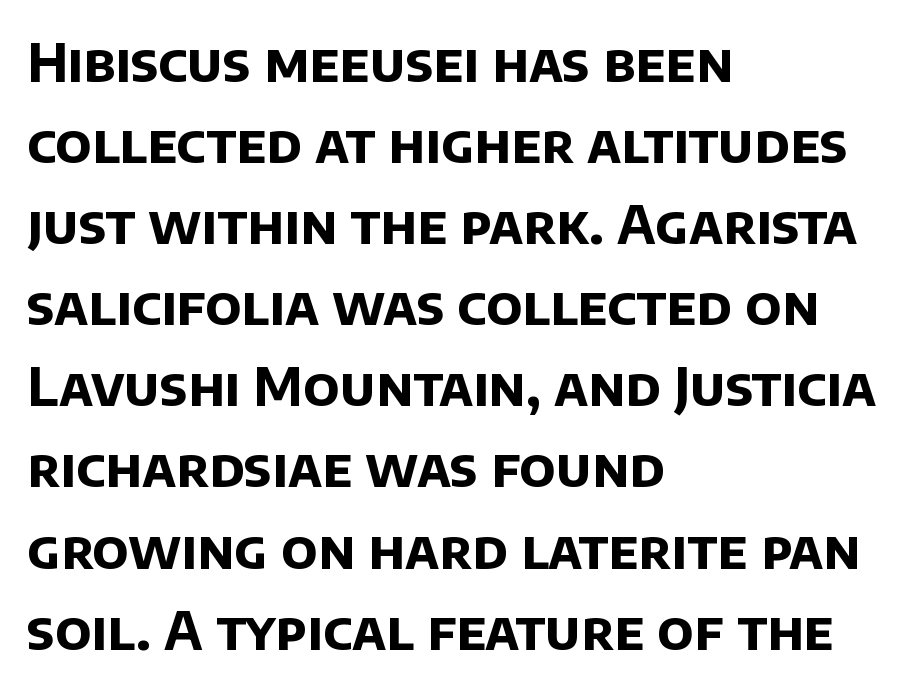
{"serif": "no", "bold": "yes", "weight": "bold", "width": "normal", "stroke_contrast": "low", "x_height": "large", "monospaced": "no", "underline": "no", "align": "left", "line_spacing": "normal", "line_spacing_ratio": 1.53, "letter_spacing": "normal", "letter_spacing_em": 0.0, "glyph_px": 53}
